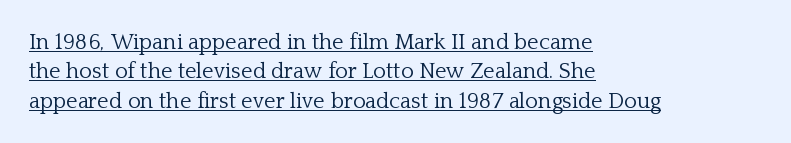
{"italic": "no", "bold": "no", "underline": "yes", "align": "left", "line_spacing": "normal", "line_spacing_ratio": 1.34, "letter_spacing": "normal", "letter_spacing_em": 0.0, "glyph_px": 22}
